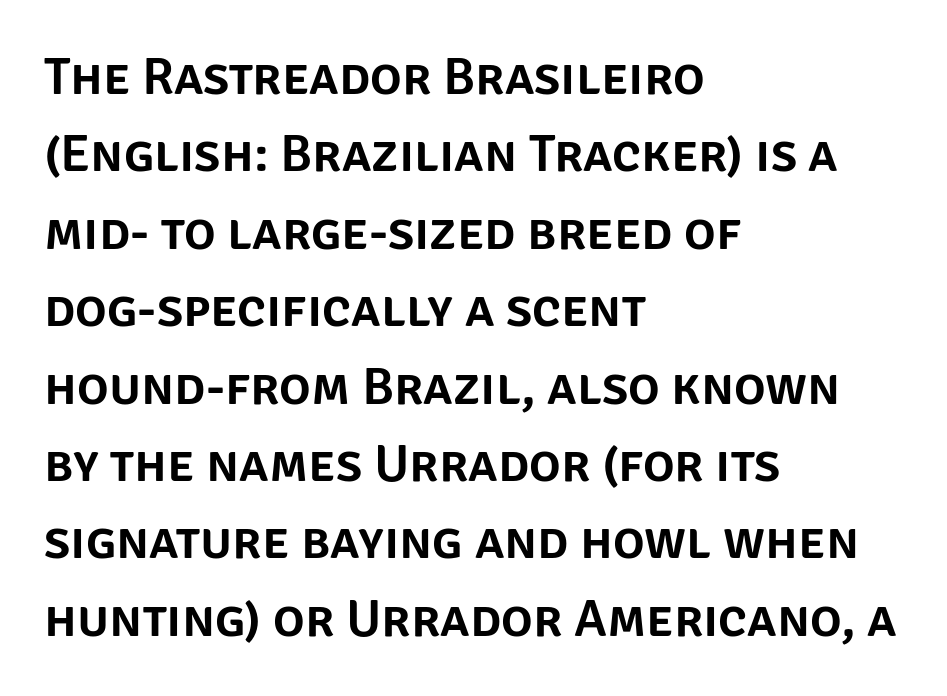
Q: Is the text italic (slanted)? A: No, it is upright.
Q: Is the typeface a serif or a sans-serif typeface? A: Sans-serif.
Q: Is the text underlined? A: No.
Q: How is the paragraph aligned? A: Left-aligned.
Q: Is the spacing between letters normal or unusually wide? A: Normal.
Q: Is the spacing between lines tight, normal or loose? A: Normal.
Q: Width (condensed, normal, or wide)? A: Normal.
Q: Stroke contrast? A: Low.
Q: x-height? A: Large.
Q: Monospaced? A: No.
